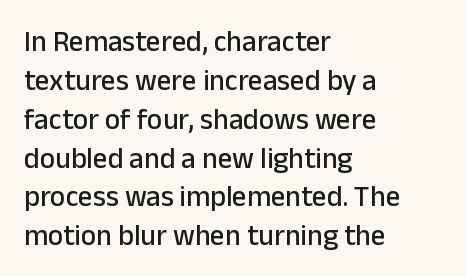
{"serif": "no", "italic": "no", "width": "normal", "stroke_contrast": "low", "x_height": "medium", "monospaced": "no", "underline": "no", "align": "left", "line_spacing": "normal", "line_spacing_ratio": 1.34, "letter_spacing": "normal", "letter_spacing_em": 0.0, "glyph_px": 29}
